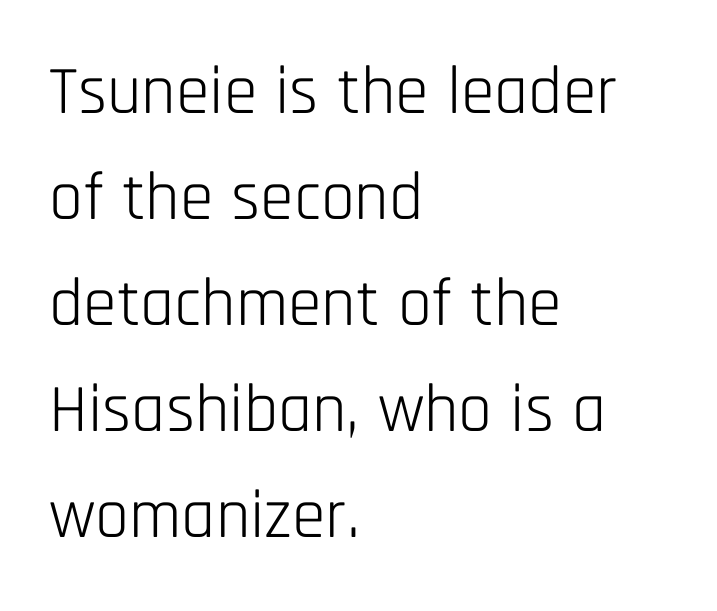
{"serif": "no", "italic": "no", "bold": "no", "weight": "light", "width": "condensed", "stroke_contrast": "low", "x_height": "large", "monospaced": "no", "underline": "no", "align": "left", "line_spacing": "normal", "line_spacing_ratio": 1.56, "letter_spacing": "normal", "letter_spacing_em": 0.0, "glyph_px": 68}
